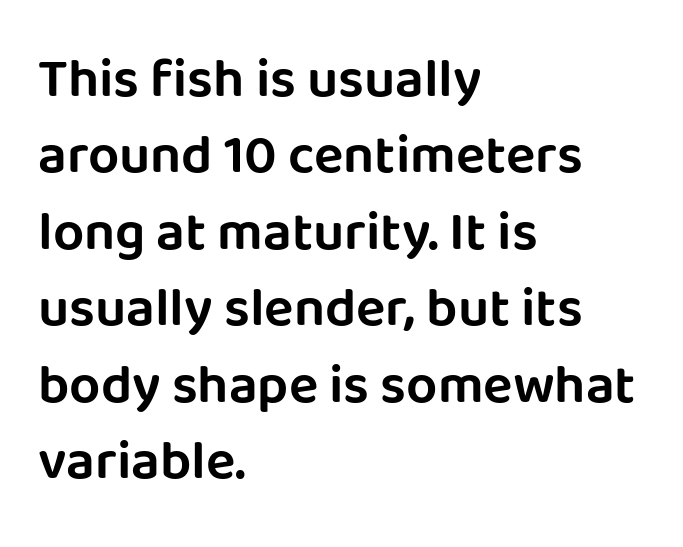
The rendering shows plain stroke endings on the letterforms — a sans-serif design. The rendering uses natural spacing where letterforms have individual widths. The string is rendered with underlining switched off. Short and long lines alike share a common starting point at left. Vertical strokes here are truly vertical. The line-height multiplier appears to be the usual default.
